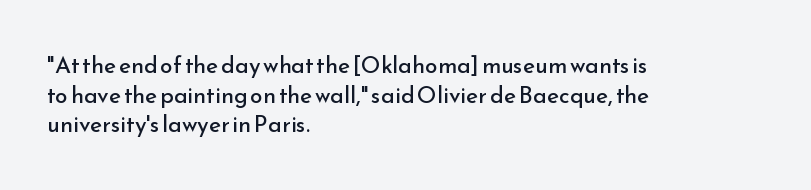
{"italic": "no", "bold": "no", "underline": "no", "align": "left", "line_spacing": "normal", "line_spacing_ratio": 1.29, "letter_spacing": "normal", "letter_spacing_em": 0.0, "glyph_px": 23}
